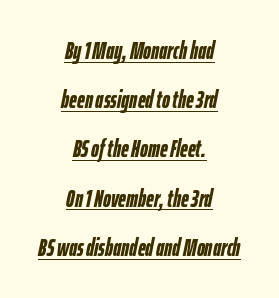
{"italic": "yes", "lean": "right", "slant_degrees": 12, "bold": "yes", "underline": "yes", "align": "center", "line_spacing": "loose", "line_spacing_ratio": 2.05, "letter_spacing": "normal", "letter_spacing_em": 0.0, "glyph_px": 24}
